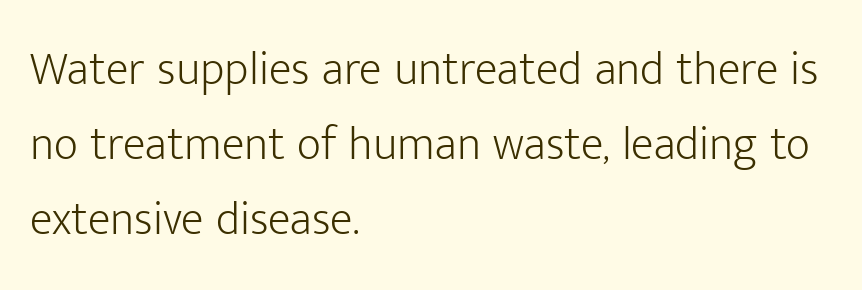
The image shows 47 px light sans-serif type, upright; set left-aligned, normal line spacing (1.6x), normal letter spacing, not underlined; low stroke contrast and a medium x-height.
